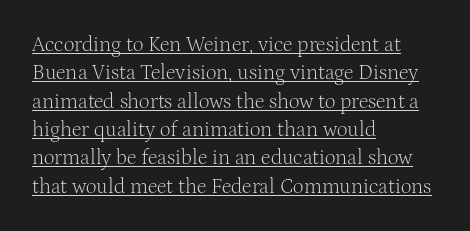
The image shows 21 px text type, upright; set left-aligned, normal line spacing (1.35x), normal letter spacing, underlined.
